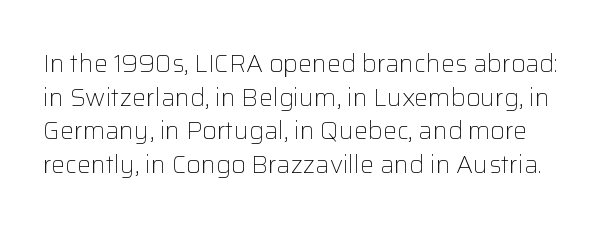
Q: Is the text bold? A: No.
Q: Is the text italic (slanted)? A: No, it is upright.
Q: Is the text underlined? A: No.
Q: Is the spacing between letters normal or unusually wide? A: Normal.
Q: Is the spacing between lines tight, normal or loose? A: Normal.
